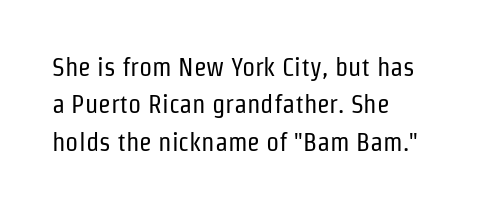
Is the letter spacing exaggerated? No — it looks like the ordinary default. This block has exactly the height ordinary leading produces. This is the regular roman posture of the typeface. Weight: not bold — regular or lighter.
